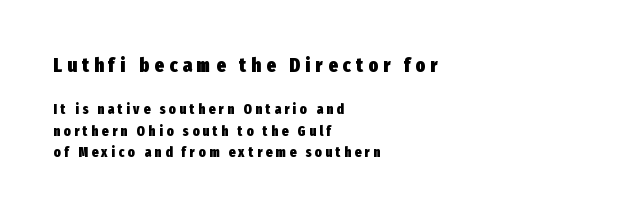
The image shows 20 px bold type, upright; set left-aligned, normal line spacing (1.55x), unusually wide letter spacing (+0.26 em), not underlined; the first (top) block is 1.43x larger.
